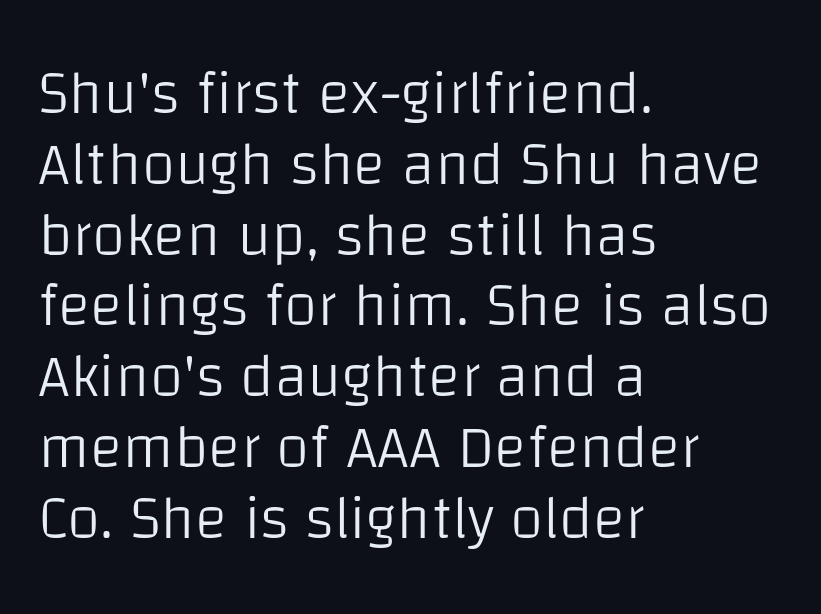
Think of a printed novel: that variable character pitch is what you see here. One-word summary of the alignment: left. Italic: no, the glyphs are upright roman. Weight: regular or lighter.
